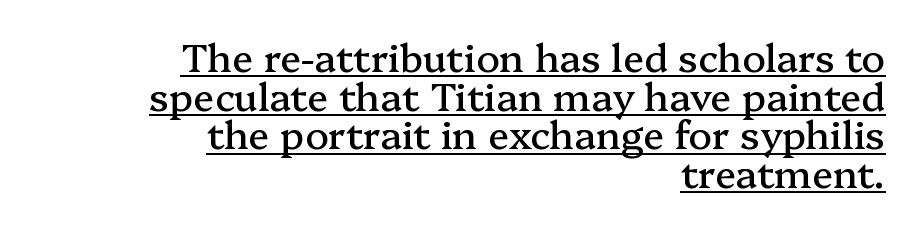
Q: Is the text italic (slanted)? A: No, it is upright.
Q: Is the typeface a serif or a sans-serif typeface? A: Serif.
Q: Is the text underlined? A: Yes.
Q: How is the paragraph aligned? A: Right-aligned.
Q: Is the spacing between letters normal or unusually wide? A: Normal.
Q: Is the spacing between lines tight, normal or loose? A: Tight.
Q: Width (condensed, normal, or wide)? A: Normal.
Q: Stroke contrast? A: Medium.
Q: x-height? A: Medium.
Q: Monospaced? A: No.
